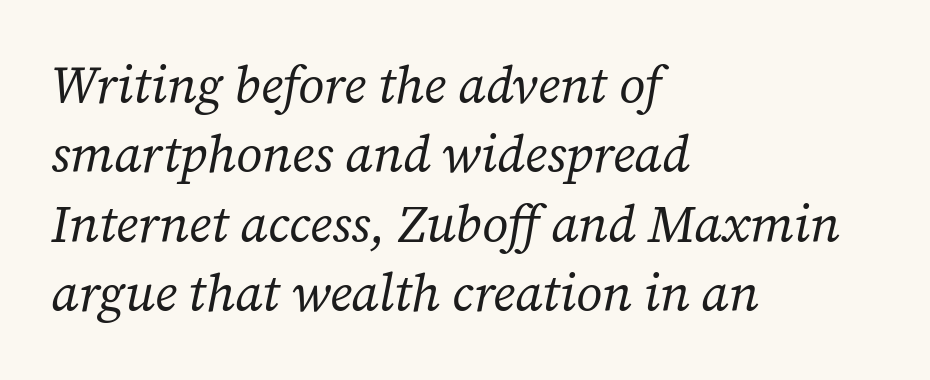
Q: Is the text bold? A: No.
Q: Is the text italic (slanted)? A: Yes, it leans right by about 12 degrees.
Q: Is the typeface a serif or a sans-serif typeface? A: Serif.
Q: Is the text underlined? A: No.
Q: How is the paragraph aligned? A: Left-aligned.
Q: Is the spacing between letters normal or unusually wide? A: Normal.
Q: Is the spacing between lines tight, normal or loose? A: Normal.
Q: Width (condensed, normal, or wide)? A: Normal.
Q: Stroke contrast? A: Low.
Q: x-height? A: Medium.
Q: Monospaced? A: No.
